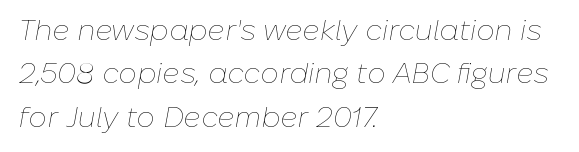
{"italic": "yes", "lean": "right", "slant_degrees": 10, "bold": "no", "weight": "thin", "width": "normal", "stroke_contrast": "low", "x_height": "medium", "monospaced": "no", "underline": "no", "align": "left", "line_spacing": "normal", "line_spacing_ratio": 1.5, "letter_spacing": "normal", "letter_spacing_em": 0.0, "glyph_px": 29}
